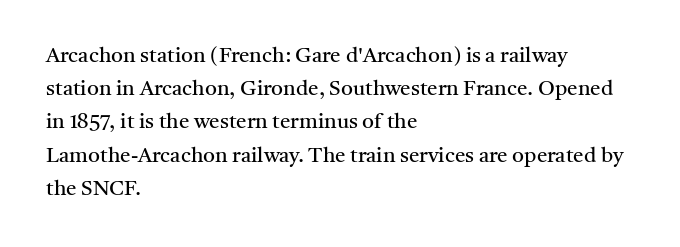
The image shows 21 px text type, upright; set left-aligned, normal line spacing (1.58x), normal letter spacing, not underlined.
